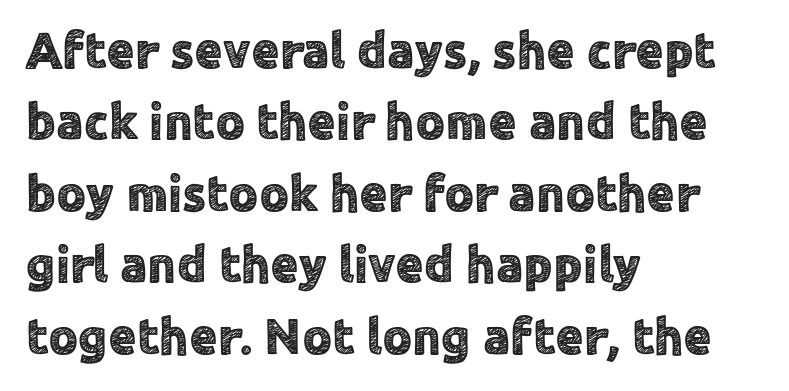
Words float on clear page, feet unadorned. The face used here is proportionally spaced, like ordinary book or web type. The type sits square on the baseline with zero lean. This block has exactly the height ordinary leading produces. Default kerning and tracking; the words read as compact shapes.
